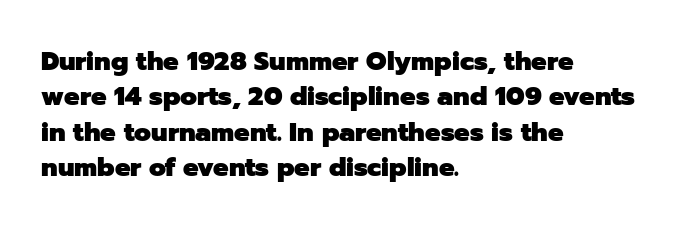
{"italic": "no", "bold": "yes", "underline": "no", "align": "left", "line_spacing": "normal", "line_spacing_ratio": 1.36, "letter_spacing": "normal", "letter_spacing_em": 0.0, "glyph_px": 26}
